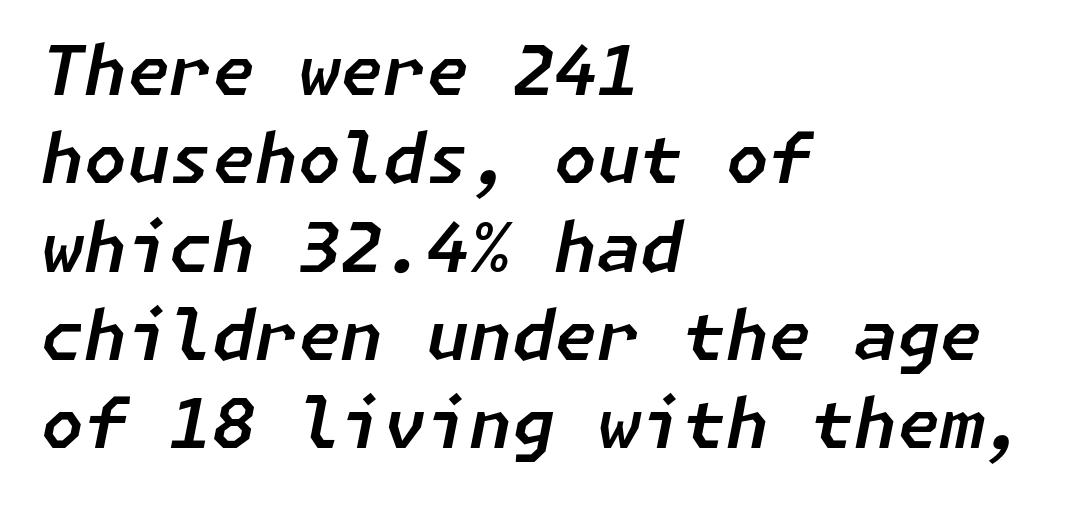
{"italic": "yes", "lean": "right", "slant_degrees": 11, "width": "normal", "stroke_contrast": "low", "x_height": "medium", "underline": "no", "align": "left", "line_spacing": "normal", "line_spacing_ratio": 1.28, "letter_spacing": "normal", "letter_spacing_em": 0.0, "glyph_px": 69}
